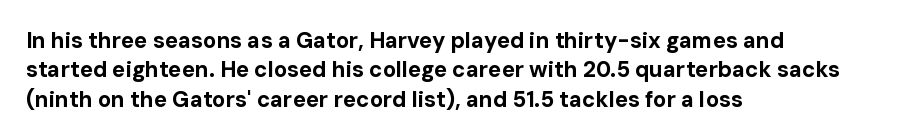
Every character sits straight up, as roman type does. Visually the block forms a straight wall on the left and a jagged coastline on the right. I'd describe the lettering as bold — thick and assertive. Unmarked baselines from the first word to the last.
